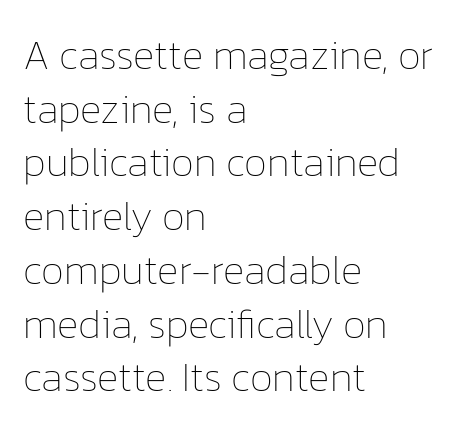
The image shows 41 px thin type, upright; set left-aligned, normal line spacing (1.31x), normal letter spacing, not underlined; low stroke contrast and a medium x-height.
